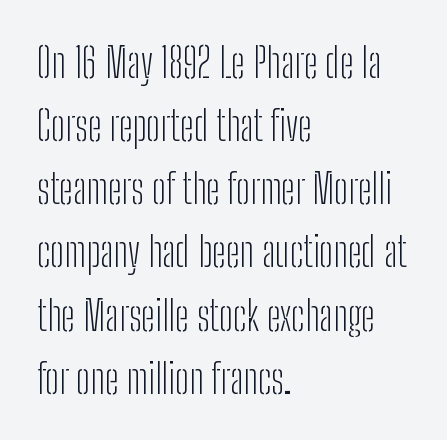
Tracking here is standard; glyphs follow each other at the usual distance. The space directly below the letters is spotless. Style check: upright. The face used here is proportionally spaced, like ordinary book or web type. Alignment: flush left.
